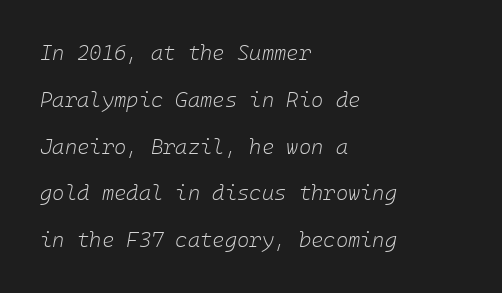
The image shows 21 px text type, italic (leaning right); set left-aligned, loose line spacing (2.23x), normal letter spacing, not underlined.
